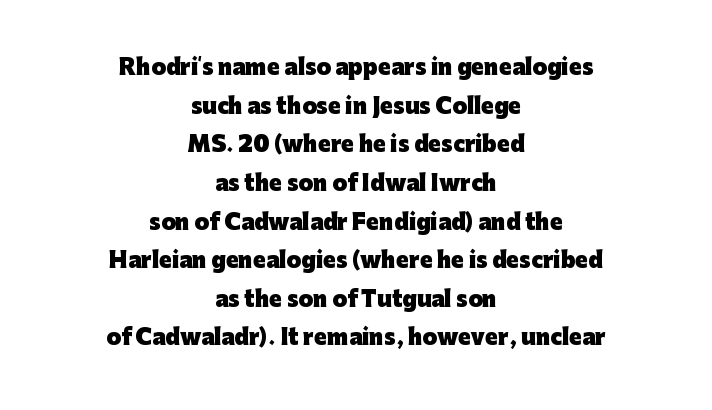
The image shows 21 px bold type, upright; set centered, line spacing 1.84x, normal letter spacing, not underlined.
